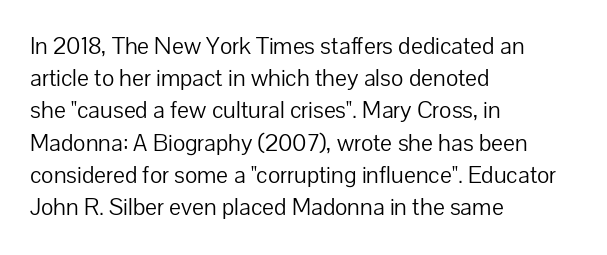
{"italic": "no", "bold": "no", "underline": "no", "align": "left", "line_spacing": "normal", "line_spacing_ratio": 1.29, "letter_spacing": "normal", "letter_spacing_em": 0.0, "glyph_px": 25}
